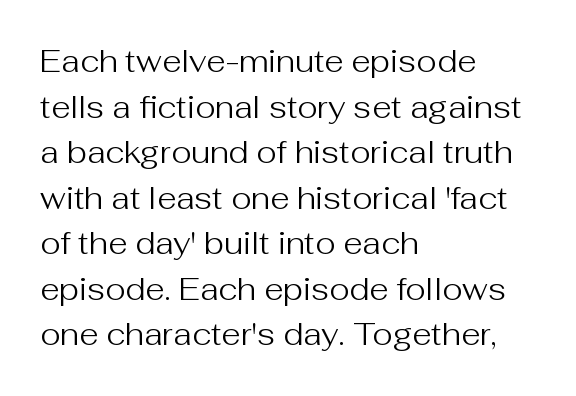
Rule under the text: the space is simply empty. The characters display no serif detailing; their extremities are plain. One-word summary of the alignment: left. Caption: face not bold, strokes unweighted. Each word holds together tightly as a unit, with standard inter-letter gaps. Style check: upright.
